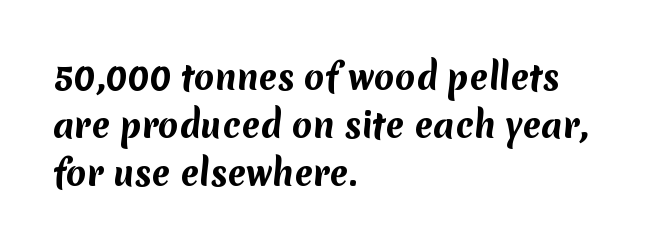
The image shows 33 px bold sans-serif type; set left-aligned, normal line spacing (1.46x), normal letter spacing, not underlined; medium stroke contrast and a medium x-height.
